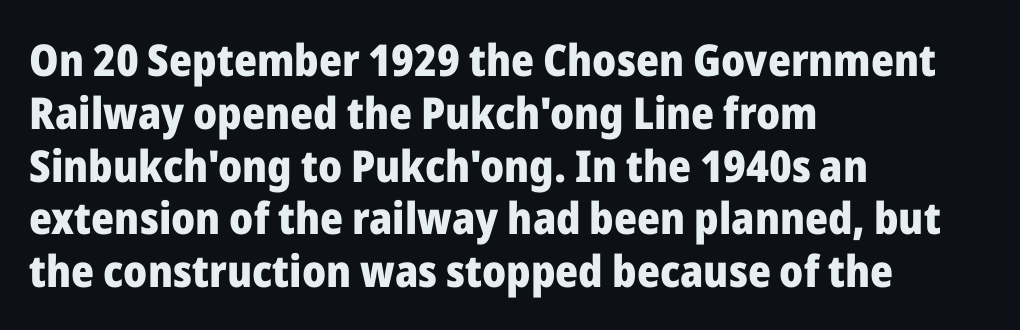
{"serif": "no", "italic": "no", "bold": "yes", "weight": "heavy", "width": "normal", "stroke_contrast": "low", "x_height": "medium", "monospaced": "no", "underline": "no", "align": "left", "line_spacing_ratio": 1.2, "letter_spacing": "normal", "letter_spacing_em": 0.0, "glyph_px": 44}
